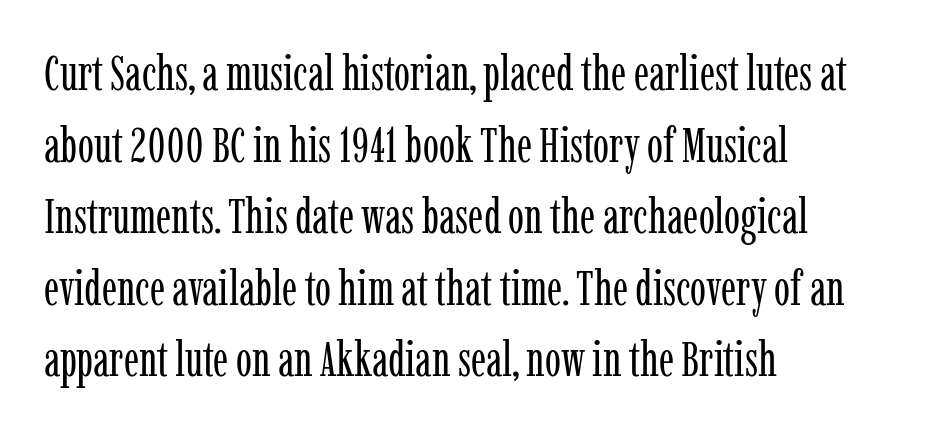
The image shows 48 px regular-weight, condensed serif type, upright; set left-aligned, normal line spacing (1.49x), normal letter spacing, not underlined; low stroke contrast and a medium x-height.
